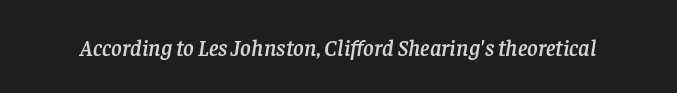
Q: Is the text italic (slanted)? A: Yes, it leans right by about 8 degrees.
Q: Is the text underlined? A: No.
Q: Is the spacing between letters normal or unusually wide? A: Normal.
